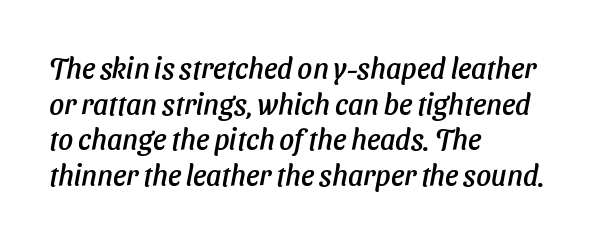
The image shows 29 px text type; set left-aligned, line spacing 1.23x, normal letter spacing, not underlined; low stroke contrast and a medium x-height.
